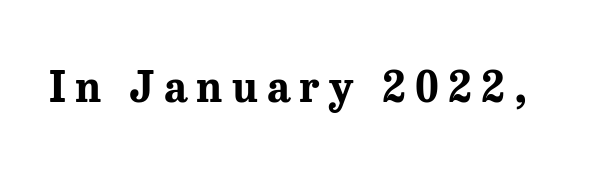
The image shows 42 px bold serif type, upright; set unusually wide letter spacing (+0.22 em), not underlined; medium stroke contrast and a medium x-height.
